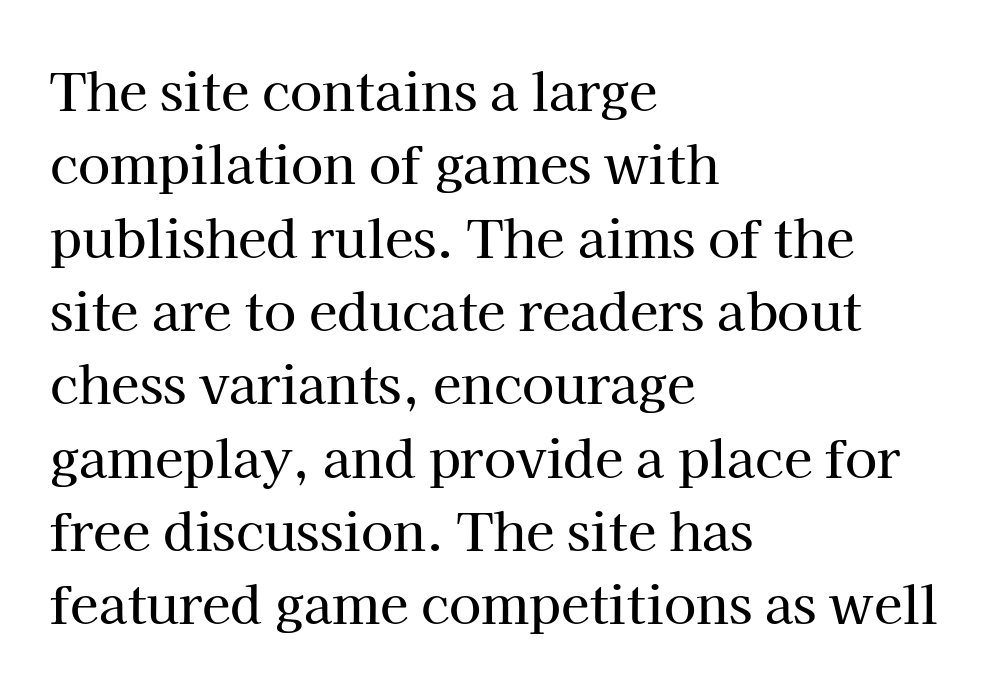
The image shows 52 px serif type, upright; set left-aligned, normal line spacing (1.41x), normal letter spacing, not underlined; high stroke contrast and a medium x-height.
